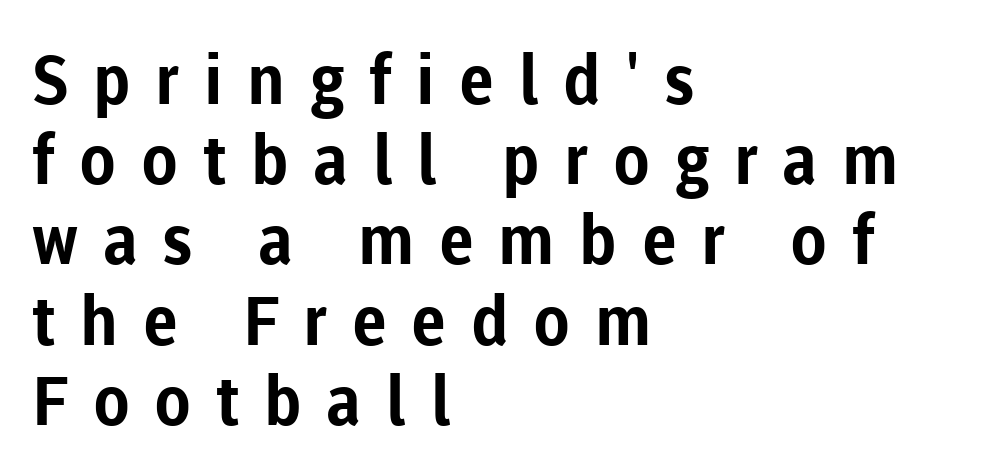
{"serif": "no", "italic": "no", "bold": "yes", "weight": "bold", "width": "normal", "stroke_contrast": "low", "x_height": "medium", "monospaced": "no", "underline": "no", "align": "left", "line_spacing_ratio": 1.18, "letter_spacing": "wide", "letter_spacing_em": 0.36, "glyph_px": 68}
